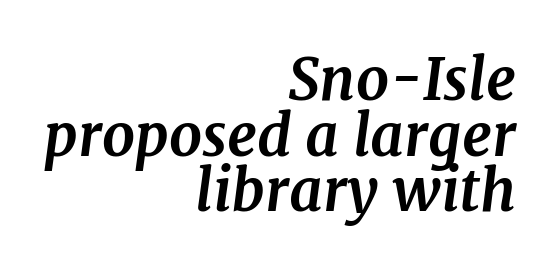
Q: Is the text bold? A: Yes.
Q: Is the text italic (slanted)? A: Yes, it leans right by about 7 degrees.
Q: Is the typeface a serif or a sans-serif typeface? A: Serif.
Q: Is the text underlined? A: No.
Q: How is the paragraph aligned? A: Right-aligned.
Q: Is the spacing between letters normal or unusually wide? A: Normal.
Q: Is the spacing between lines tight, normal or loose? A: Tight.
Q: Width (condensed, normal, or wide)? A: Normal.
Q: Stroke contrast? A: Medium.
Q: x-height? A: Medium.
Q: Monospaced? A: No.
